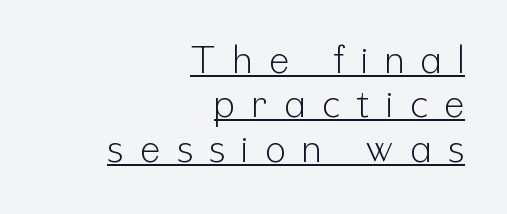
The typesetter has applied underlining to the passage shown. Designer's note — italics off, roman on. The font is comparable to plain body text, perhaps lighter. Grotesque or geometric, the face here clearly has no serifs. The text block is weighted toward the right margin, trailing off unevenly leftward.
